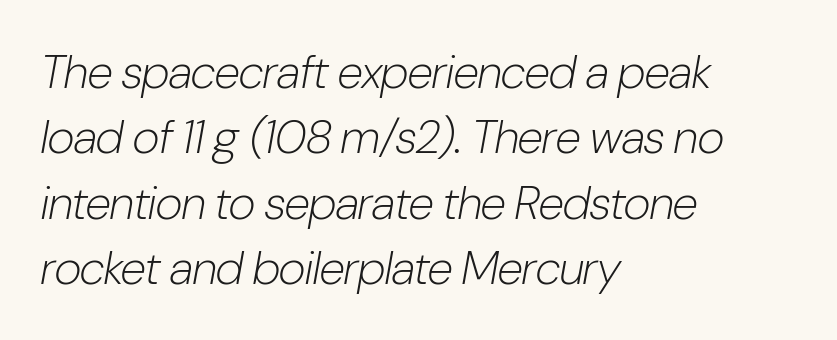
{"italic": "yes", "lean": "right", "slant_degrees": 10, "bold": "no", "weight": "light", "width": "condensed", "stroke_contrast": "low", "x_height": "medium", "monospaced": "no", "underline": "no", "align": "left", "line_spacing": "normal", "line_spacing_ratio": 1.39, "letter_spacing": "normal", "letter_spacing_em": 0.0, "glyph_px": 47}
